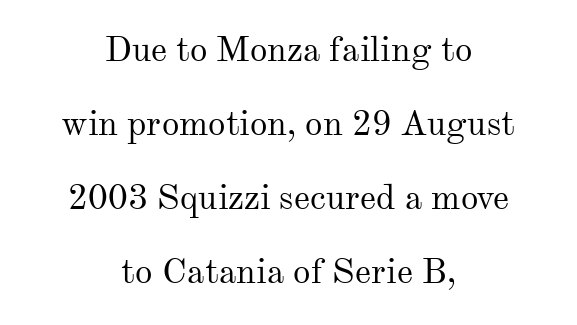
Q: Is the text bold? A: No.
Q: Is the text italic (slanted)? A: No, it is upright.
Q: Is the typeface a serif or a sans-serif typeface? A: Serif.
Q: Is the text underlined? A: No.
Q: How is the paragraph aligned? A: Centered.
Q: Is the spacing between letters normal or unusually wide? A: Normal.
Q: Is the spacing between lines tight, normal or loose? A: Loose.
Q: Width (condensed, normal, or wide)? A: Normal.
Q: Stroke contrast? A: Medium.
Q: x-height? A: Small.
Q: Monospaced? A: No.
